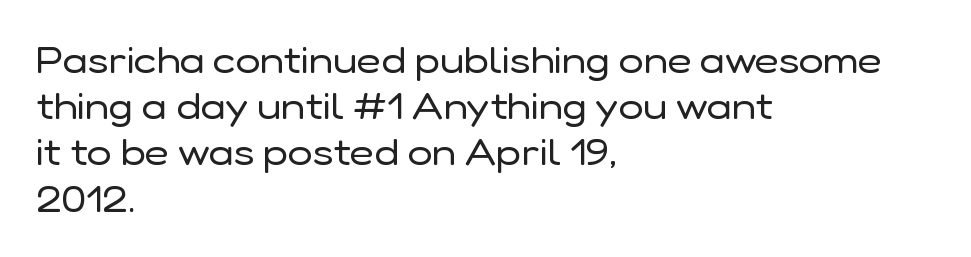
The image shows 37 px regular-weight sans-serif type, upright; set left-aligned, normal line spacing (1.25x), normal letter spacing, not underlined; low stroke contrast and a medium x-height.
